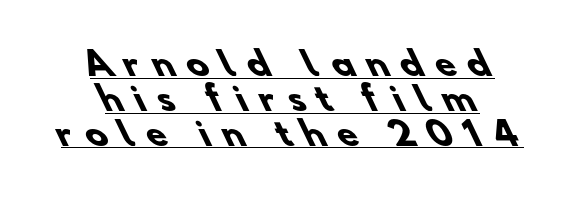
The image shows 33 px heavy sans-serif type; set centered, tight line spacing (1.06x), unusually wide letter spacing (+0.37 em), underlined; low stroke contrast and a small x-height.
